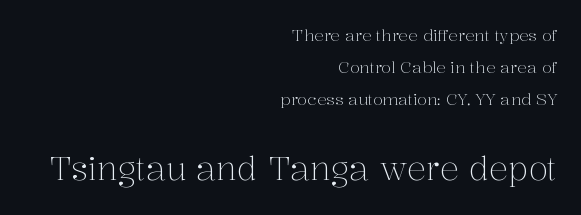
Quick note: not italic, upright. Each new line begins a long way beneath the previous one. This is serif lettering, the kind often seen in printed books. The space directly below the letters is spotless. Caption: multi-line text, flush right, ragged left. Character size in the trailing block exceeds that of the leading block.
